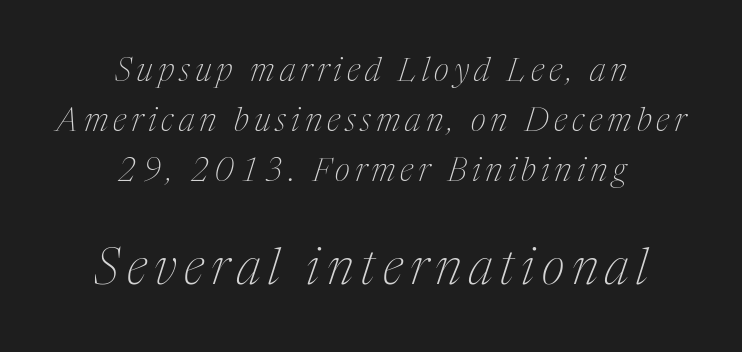
{"serif": "yes", "italic": "yes", "lean": "right", "slant_degrees": 17, "bold": "no", "weight": "thin", "width": "condensed", "stroke_contrast": "medium", "x_height": "medium", "monospaced": "no", "underline": "no", "align": "center", "line_spacing": "normal", "line_spacing_ratio": 1.52, "larger_block": "second", "size_ratio": 1.52, "glyph_px": 50}
